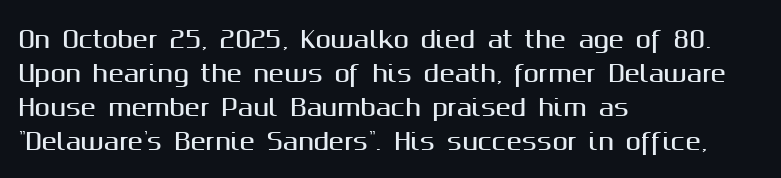
The image shows 23 px text type, upright; set left-aligned, normal line spacing (1.48x), normal letter spacing, not underlined.
